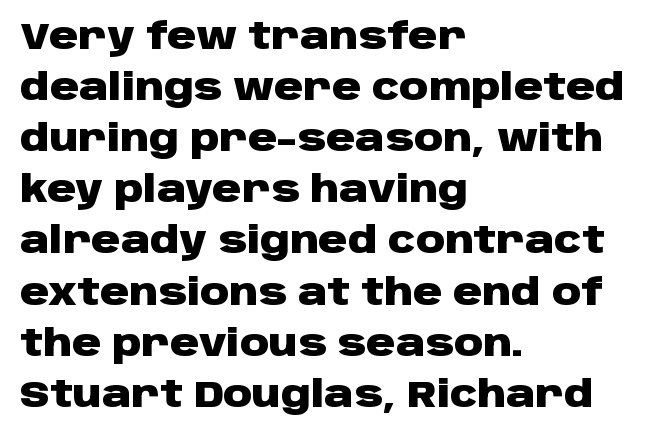
The image shows 36 px heavy, wide sans-serif type, upright; set left-aligned, normal line spacing (1.42x), normal letter spacing, not underlined; low stroke contrast and a large x-height.
